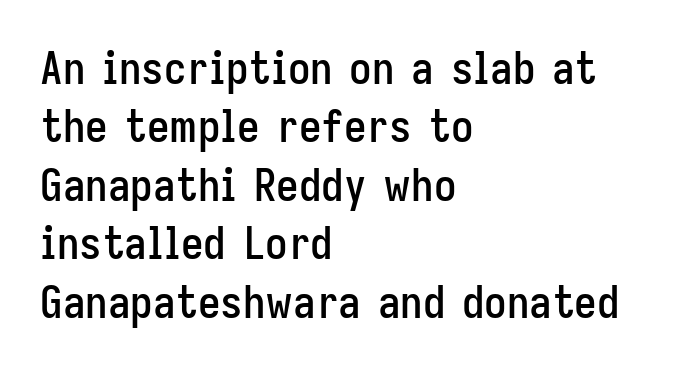
Interline gaps are of average width in this sample. Honestly, the letter spacing is just normal — you wouldn't notice it. You could not count columns in this text — the font is proportionally spaced. Teacher's note: observe the even left margin — that is flush-left alignment. Type without underlining.
